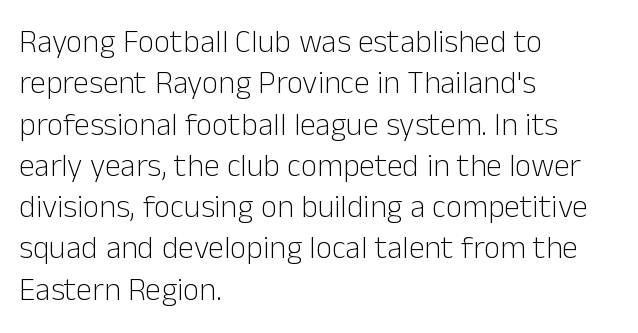
{"serif": "no", "italic": "no", "bold": "no", "weight": "light", "width": "normal", "stroke_contrast": "low", "x_height": "medium", "monospaced": "no", "underline": "no", "align": "left", "line_spacing": "normal", "line_spacing_ratio": 1.29, "letter_spacing": "normal", "letter_spacing_em": 0.0, "glyph_px": 32}
